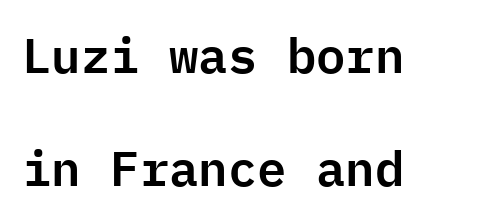
Q: Is the text italic (slanted)? A: No, it is upright.
Q: Is the typeface a serif or a sans-serif typeface? A: Sans-serif.
Q: Is the text underlined? A: No.
Q: How is the paragraph aligned? A: Left-aligned.
Q: Is the spacing between letters normal or unusually wide? A: Normal.
Q: Is the spacing between lines tight, normal or loose? A: Loose.
Q: Width (condensed, normal, or wide)? A: Normal.
Q: Stroke contrast? A: Low.
Q: x-height? A: Medium.
Q: Monospaced? A: Yes.
